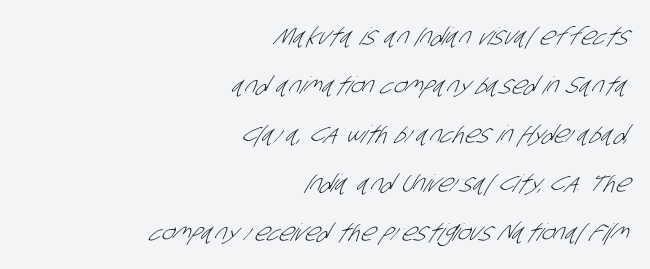
The image shows 24 px text type; set right-aligned, loose line spacing (2.04x), normal letter spacing, not underlined.
